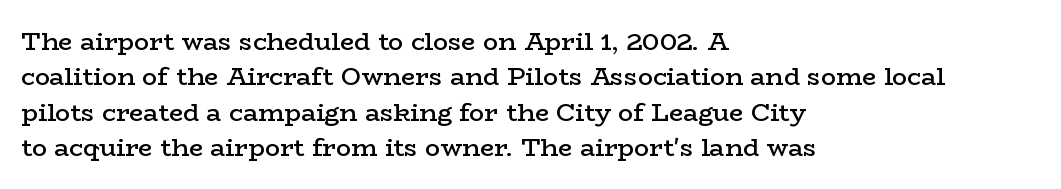
The image shows 25 px text type, upright; set left-aligned, normal line spacing (1.42x), normal letter spacing, not underlined.
